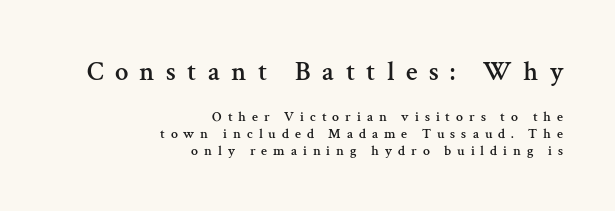
{"italic": "no", "underline": "no", "align": "right", "line_spacing_ratio": 1.2, "letter_spacing": "wide", "letter_spacing_em": 0.42, "larger_block": "first", "size_ratio": 1.93, "glyph_px": 27}
